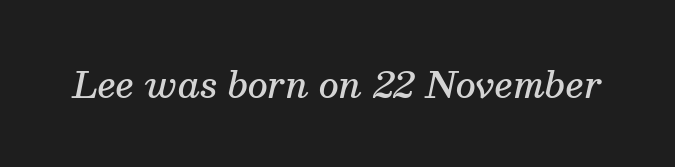
The image shows 35 px semibold serif type, italic (leaning right); set normal letter spacing, not underlined; medium stroke contrast and a medium x-height.
